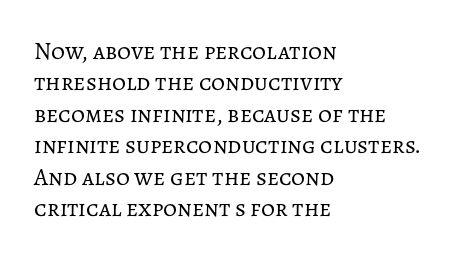
{"italic": "no", "bold": "no", "underline": "no", "align": "left", "line_spacing": "normal", "line_spacing_ratio": 1.31, "letter_spacing": "normal", "letter_spacing_em": 0.0, "glyph_px": 24}
